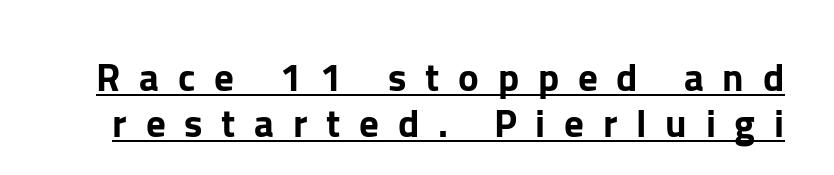
The rendered words wear a rule along their underside. Short note: letters widely spaced. Here the designer chose a conventional face with non-uniform glyph widths. A sans-serif font was chosen for this passage. The letters stand straight up with perfectly vertical stems.
